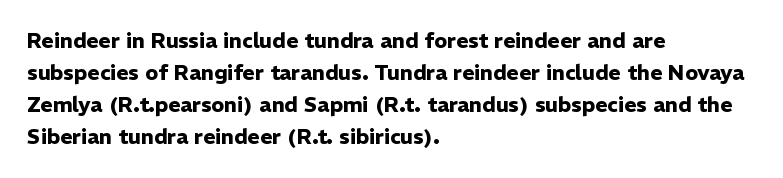
Q: Is the text bold? A: Yes.
Q: Is the text italic (slanted)? A: No, it is upright.
Q: Is the text underlined? A: No.
Q: How is the paragraph aligned? A: Left-aligned.
Q: Is the spacing between letters normal or unusually wide? A: Normal.
Q: Is the spacing between lines tight, normal or loose? A: Normal.
